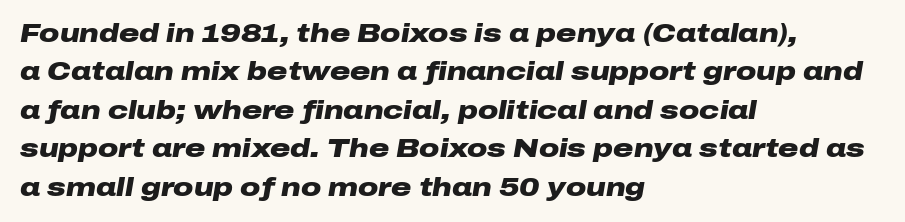
The image shows 25 px bold type, italic (leaning right); set left-aligned, normal line spacing (1.54x), normal letter spacing, not underlined.
